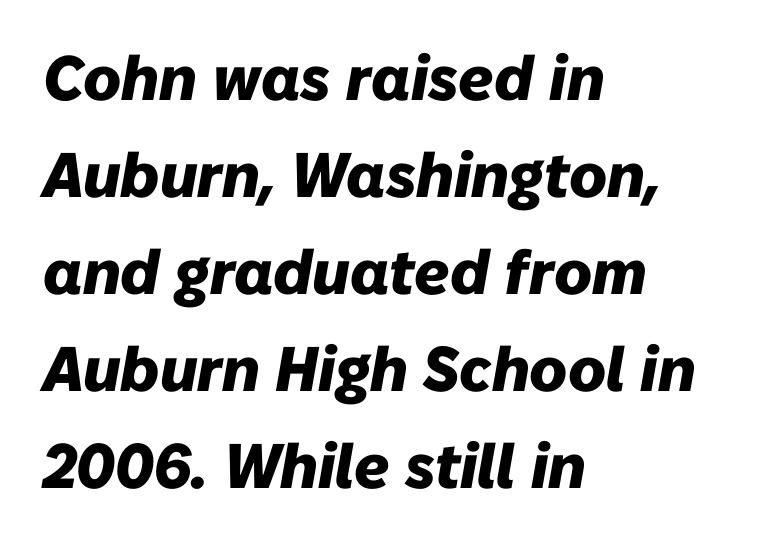
Thick stems and heavy bowls — unmistakably bold. Is this a fixed-width face? No — the glyphs have proportional, varying widths. The passage shown has conventional tracking throughout. The foot of each line stays bare and open. A student would call this left alignment; a typographer would say flush left, rag right. Notice how the stems are inclined rather than vertical — that's the hallmark of italics.
